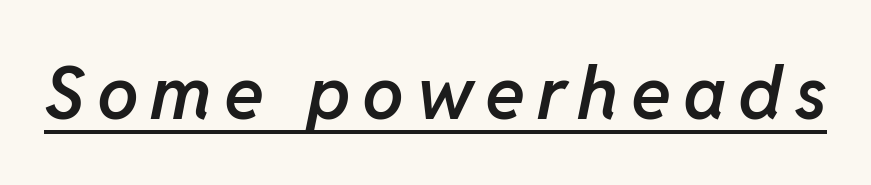
{"italic": "yes", "lean": "right", "slant_degrees": 11, "bold": "semi", "weight": "semibold", "width": "normal", "stroke_contrast": "low", "x_height": "medium", "monospaced": "no", "underline": "yes", "glyph_px": 74}
